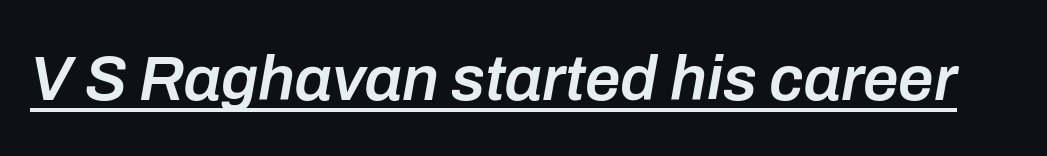
{"italic": "yes", "lean": "right", "slant_degrees": 10, "bold": "semi", "weight": "semibold", "width": "normal", "stroke_contrast": "low", "x_height": "medium", "monospaced": "no", "underline": "yes", "letter_spacing": "normal", "letter_spacing_em": 0.0, "glyph_px": 63}
